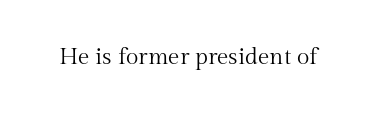
Q: Is the text bold? A: No.
Q: Is the text italic (slanted)? A: No, it is upright.
Q: Is the text underlined? A: No.
Q: Is the spacing between letters normal or unusually wide? A: Normal.
